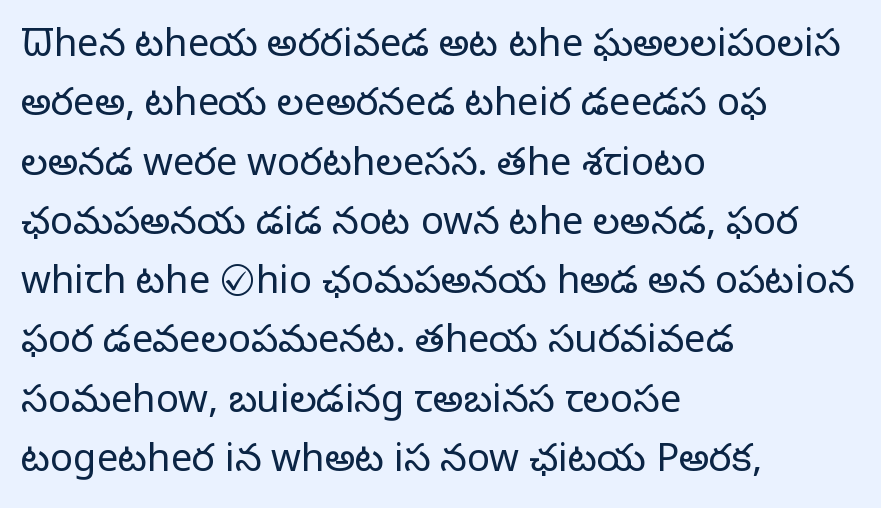
Q: Is the text bold? A: No.
Q: Is the text italic (slanted)? A: No, it is upright.
Q: Is the typeface a serif or a sans-serif typeface? A: Sans-serif.
Q: Is the text underlined? A: No.
Q: How is the paragraph aligned? A: Left-aligned.
Q: Is the spacing between letters normal or unusually wide? A: Normal.
Q: Is the spacing between lines tight, normal or loose? A: Normal.
Q: Width (condensed, normal, or wide)? A: Normal.
Q: Stroke contrast? A: Low.
Q: x-height? A: Medium.
Q: Monospaced? A: No.
